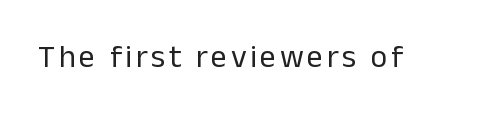
Is the type heavy? It reads as light-to-regular instead. The type family on display is of the sans-serif kind. Spacing verdict: proportional, widths tailored to each character. In terms of posture, this sample is upright. Type without underlining.
